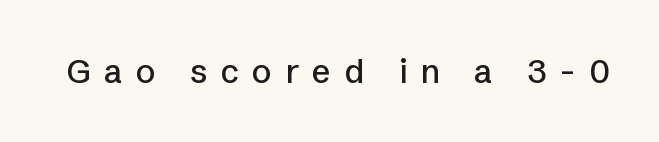
The image shows 33 px sans-serif type, upright; set unusually wide letter spacing (+0.4 em), not underlined; low stroke contrast and a medium x-height.
